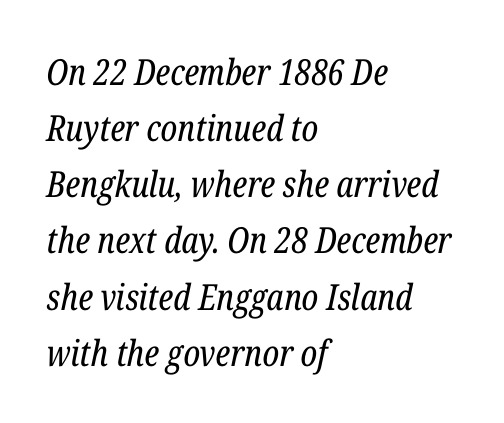
The image shows 36 px regular-weight, condensed serif type, italic (leaning right); set left-aligned, normal line spacing (1.56x), normal letter spacing, not underlined; low stroke contrast and a medium x-height.
